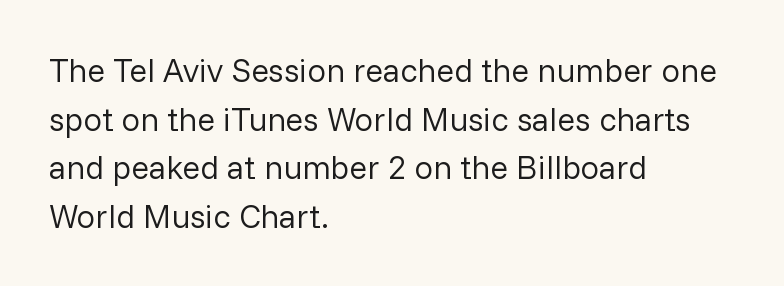
The image shows 33 px regular-weight sans-serif type, upright; set left-aligned, normal line spacing (1.47x), normal letter spacing, not underlined; low stroke contrast and a medium x-height.
